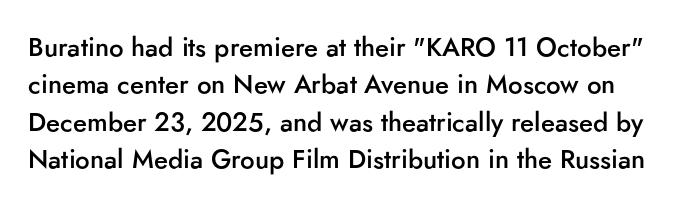
The image shows 26 px text type, upright; set normal line spacing (1.44x), normal letter spacing, not underlined.
